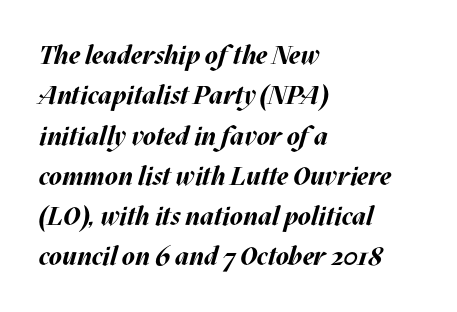
Q: Is the text bold? A: Yes.
Q: Is the text italic (slanted)? A: Yes, it leans right by about 17 degrees.
Q: Is the text underlined? A: No.
Q: How is the paragraph aligned? A: Left-aligned.
Q: Is the spacing between letters normal or unusually wide? A: Normal.
Q: Is the spacing between lines tight, normal or loose? A: Normal.
